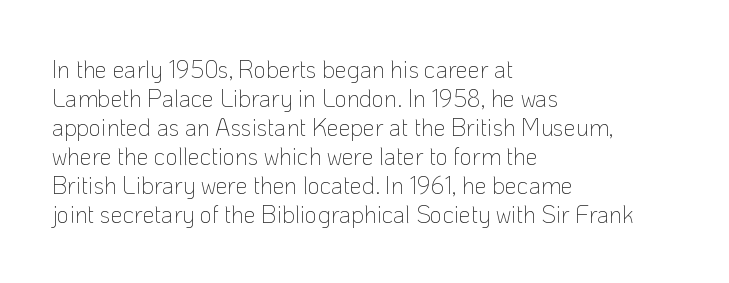
{"italic": "no", "bold": "no", "underline": "no", "align": "left", "line_spacing_ratio": 1.21, "letter_spacing": "normal", "letter_spacing_em": 0.0, "glyph_px": 24}
